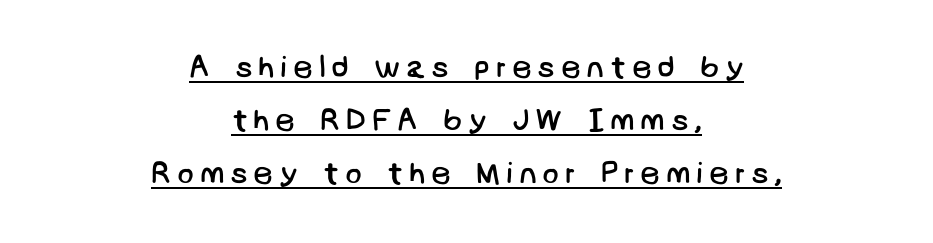
The image shows 31 px regular-weight sans-serif type; set centered, line spacing 1.71x, underlined; low stroke contrast and a large x-height.
